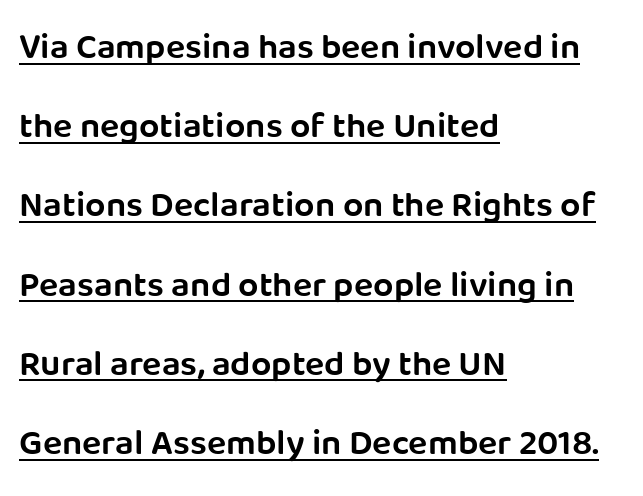
Q: Is the text bold? A: Semi-bold.
Q: Is the text italic (slanted)? A: No, it is upright.
Q: Is the typeface a serif or a sans-serif typeface? A: Sans-serif.
Q: Is the text underlined? A: Yes.
Q: How is the paragraph aligned? A: Left-aligned.
Q: Is the spacing between letters normal or unusually wide? A: Normal.
Q: Is the spacing between lines tight, normal or loose? A: Loose.
Q: Width (condensed, normal, or wide)? A: Normal.
Q: Stroke contrast? A: Low.
Q: x-height? A: Large.
Q: Monospaced? A: No.
